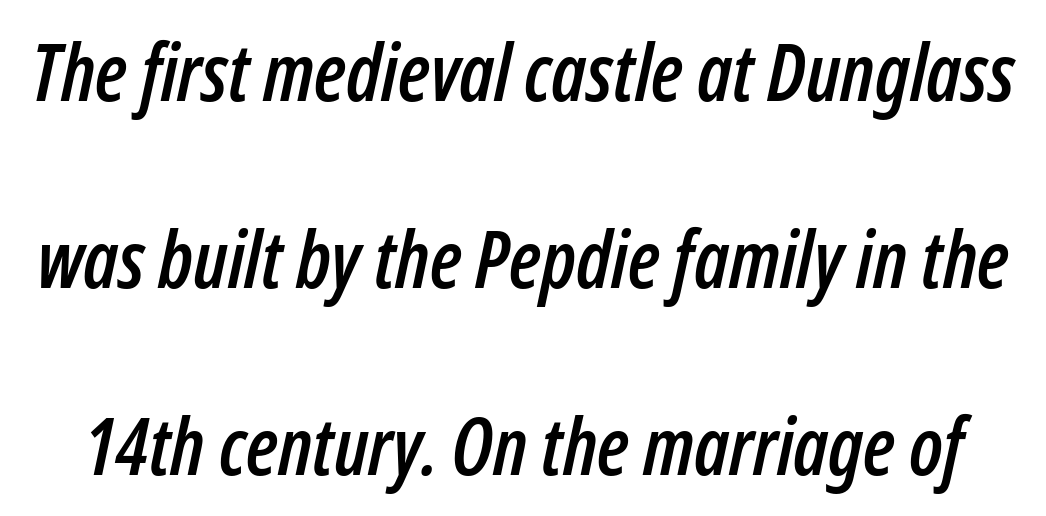
{"italic": "yes", "lean": "right", "slant_degrees": 12, "width": "condensed", "stroke_contrast": "low", "x_height": "medium", "monospaced": "no", "underline": "no", "line_spacing": "loose", "line_spacing_ratio": 2.37, "letter_spacing": "normal", "letter_spacing_em": 0.0, "glyph_px": 79}
